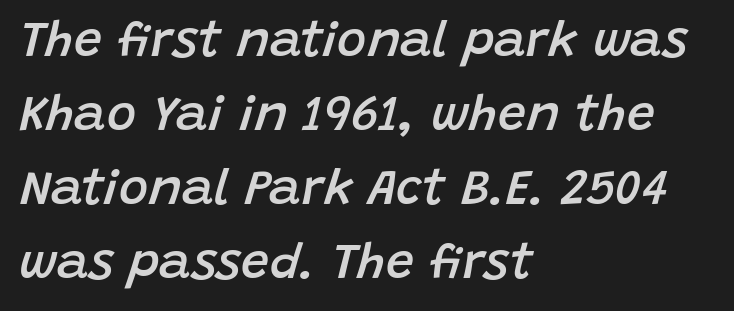
The image shows 50 px semibold type, italic (leaning right); set left-aligned, normal line spacing (1.48x), normal letter spacing, not underlined; low stroke contrast and a large x-height.
